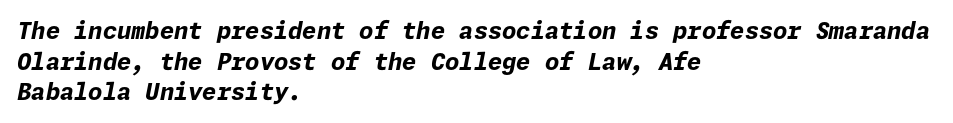
{"italic": "yes", "lean": "right", "slant_degrees": 11, "bold": "yes", "underline": "no", "align": "left", "line_spacing": "normal", "line_spacing_ratio": 1.33, "letter_spacing": "normal", "letter_spacing_em": 0.0, "glyph_px": 23}
